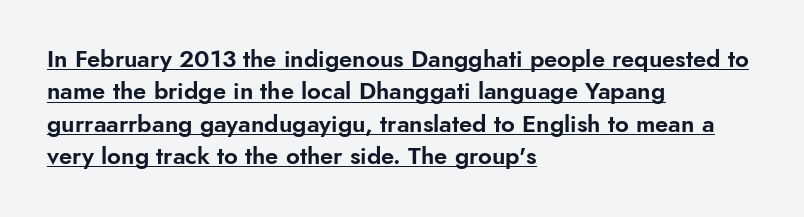
{"italic": "no", "underline": "yes", "align": "left", "line_spacing": "normal", "line_spacing_ratio": 1.35, "letter_spacing": "normal", "letter_spacing_em": 0.0, "glyph_px": 24}
